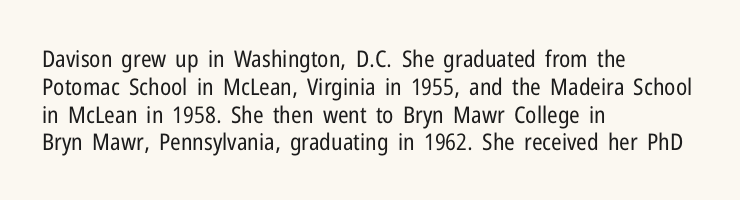
The image shows 23 px text type, upright; set left-aligned, line spacing 1.21x, normal letter spacing, not underlined.
